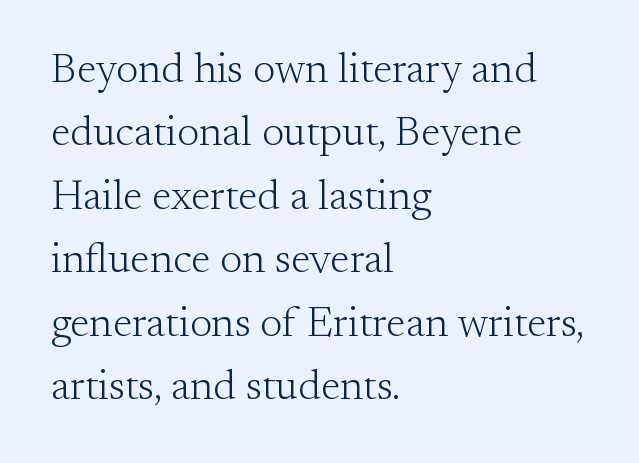
The image shows 42 px light serif type, upright; set left-aligned, normal line spacing (1.51x), normal letter spacing, not underlined; medium stroke contrast and a small x-height.
